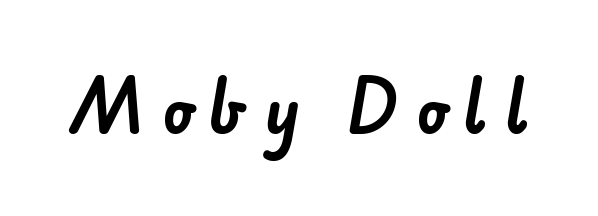
The image shows 62 px bold sans-serif type; set unusually wide letter spacing (+0.3 em), not underlined; low stroke contrast and a small x-height.
